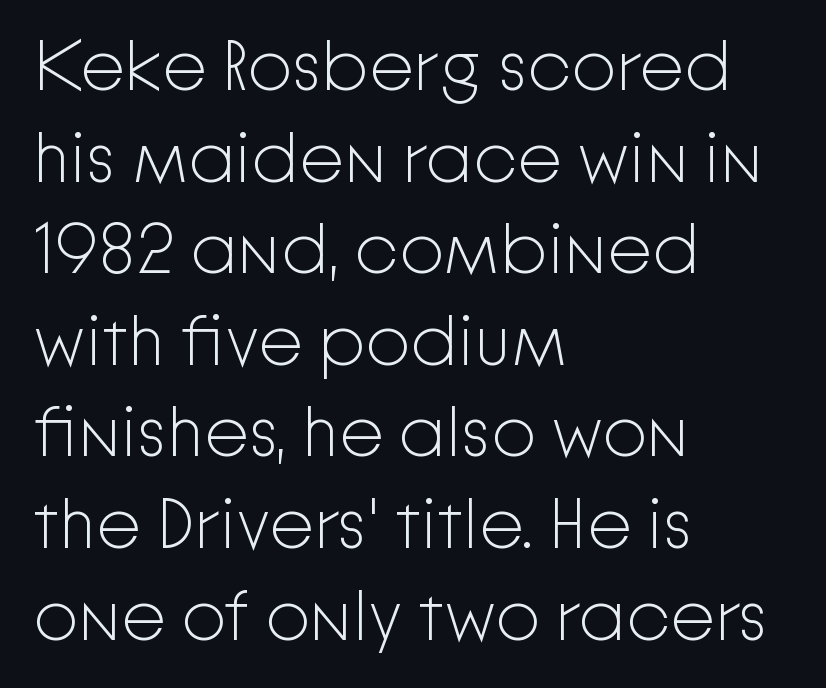
{"serif": "no", "italic": "no", "bold": "no", "weight": "light", "width": "normal", "stroke_contrast": "low", "x_height": "medium", "monospaced": "no", "underline": "no", "align": "left", "line_spacing": "normal", "line_spacing_ratio": 1.29, "letter_spacing": "normal", "letter_spacing_em": 0.0, "glyph_px": 71}
